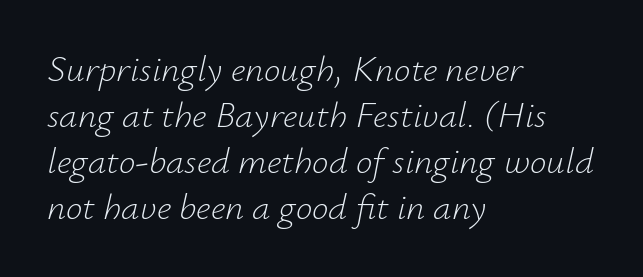
{"italic": "yes", "lean": "right", "slant_degrees": 12, "bold": "no", "weight": "light", "width": "normal", "stroke_contrast": "low", "x_height": "small", "monospaced": "no", "underline": "no", "align": "left", "line_spacing_ratio": 1.24, "letter_spacing": "normal", "letter_spacing_em": 0.0, "glyph_px": 37}
